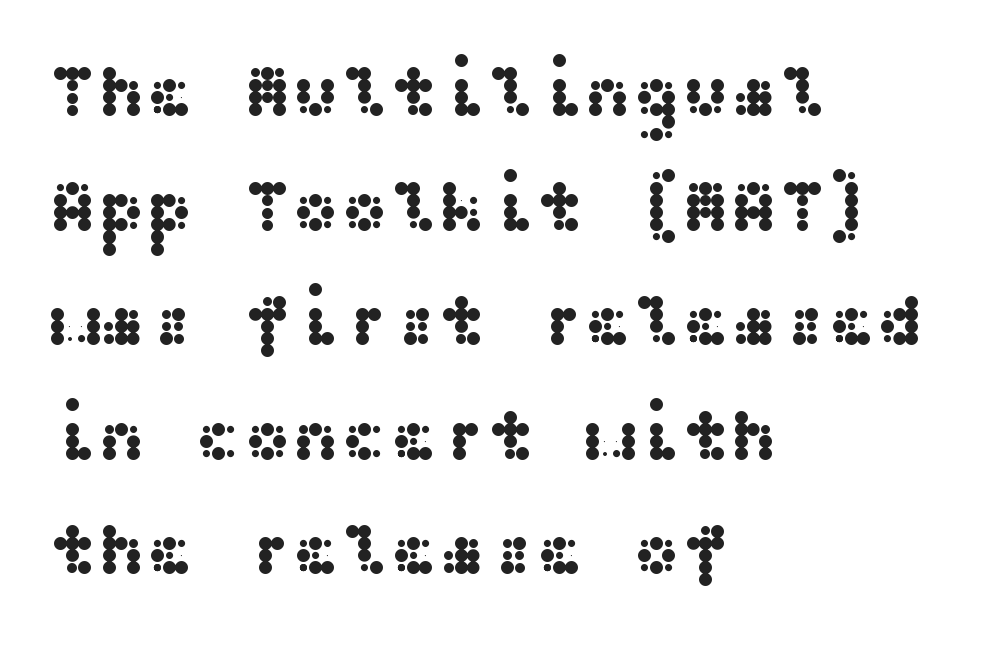
The letterforms sit shoulder to shoulder at normal distance. A typesetter would call this leading conventional body-copy spacing. The ragged edge is on the right, which tells us the setting is flush left. This is the regular roman posture of the typeface. Clear beneath every line of the passage.
